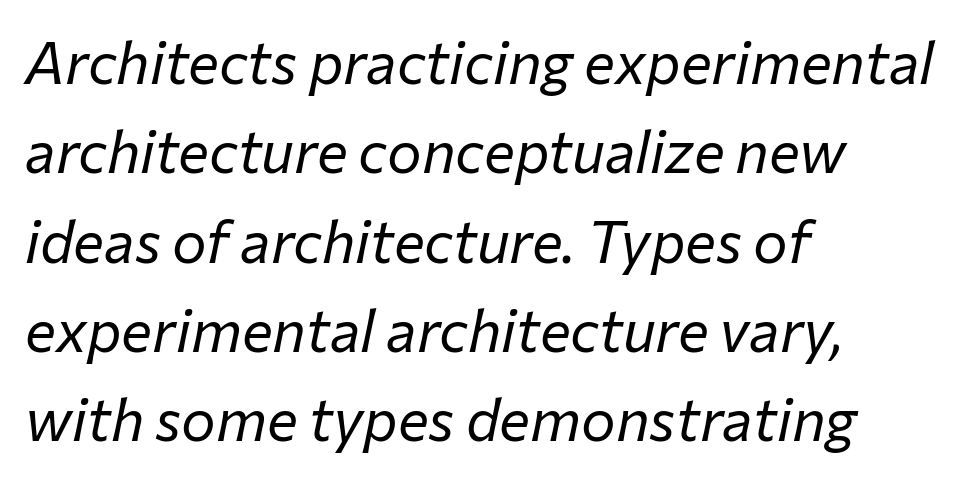
Q: Is the text bold? A: No.
Q: Is the text italic (slanted)? A: Yes, it leans right by about 12 degrees.
Q: Is the text underlined? A: No.
Q: How is the paragraph aligned? A: Left-aligned.
Q: Is the spacing between letters normal or unusually wide? A: Normal.
Q: Is the spacing between lines tight, normal or loose? A: Normal.
Q: Width (condensed, normal, or wide)? A: Normal.
Q: Stroke contrast? A: Low.
Q: x-height? A: Medium.
Q: Monospaced? A: No.
